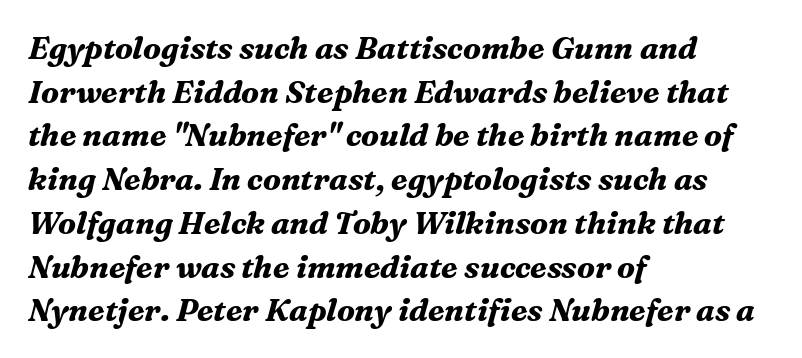
Q: Is the text bold? A: Yes.
Q: Is the text italic (slanted)? A: Yes, it leans right by about 16 degrees.
Q: Is the typeface a serif or a sans-serif typeface? A: Serif.
Q: Is the text underlined? A: No.
Q: How is the paragraph aligned? A: Left-aligned.
Q: Is the spacing between letters normal or unusually wide? A: Normal.
Q: Is the spacing between lines tight, normal or loose? A: Normal.
Q: Width (condensed, normal, or wide)? A: Normal.
Q: Stroke contrast? A: Medium.
Q: x-height? A: Medium.
Q: Monospaced? A: No.
